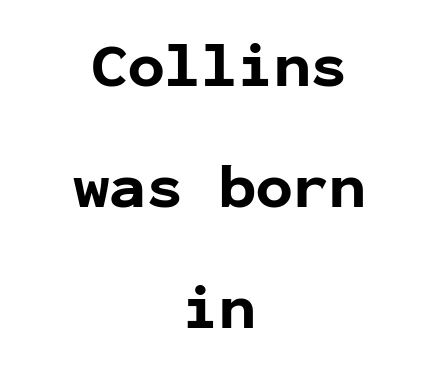
The image shows 61 px bold sans-serif type, upright, monospaced; set centered, loose line spacing (1.98x), normal letter spacing, not underlined; low stroke contrast and a medium x-height.
